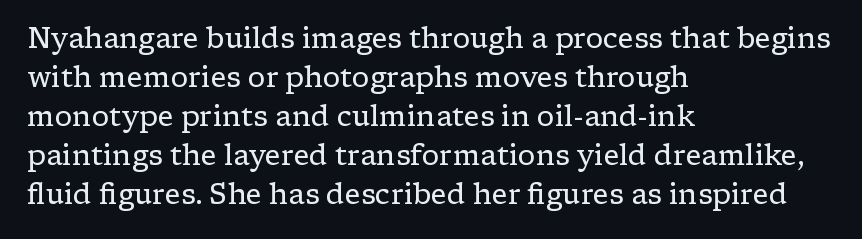
{"serif": "yes", "italic": "no", "bold": "no", "weight": "regular", "width": "wide", "stroke_contrast": "low", "x_height": "medium", "monospaced": "no", "underline": "no", "align": "left", "line_spacing": "normal", "line_spacing_ratio": 1.39, "letter_spacing": "normal", "letter_spacing_em": 0.0, "glyph_px": 28}
